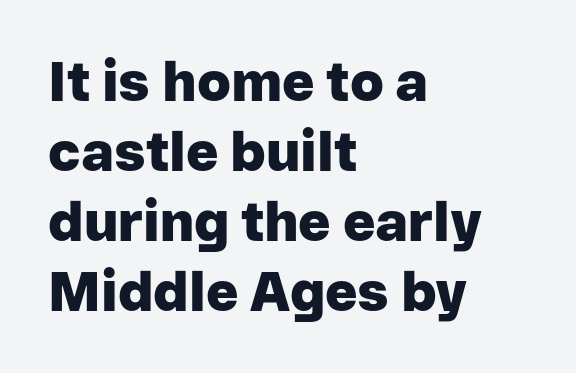
You could call the tracking neutral — neither tight nor loose. I'd call this a sans setting — the letters go barefoot. These lines sit exactly where default settings would place them. In terms of posture, this sample is upright.
